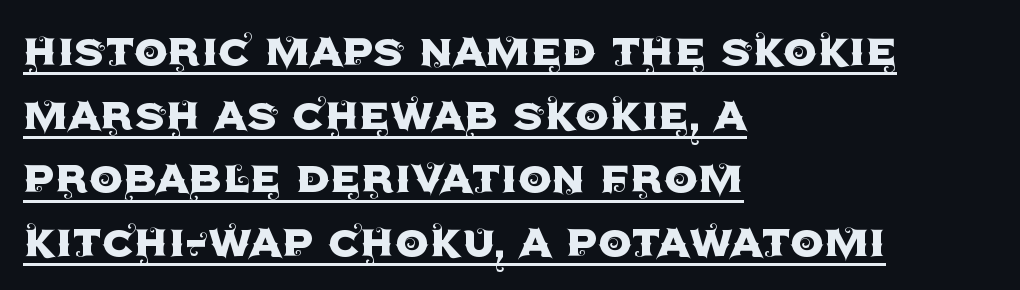
The image shows 53 px sans-serif type, upright; set left-aligned, line spacing 1.2x, normal letter spacing, underlined; a large x-height.
